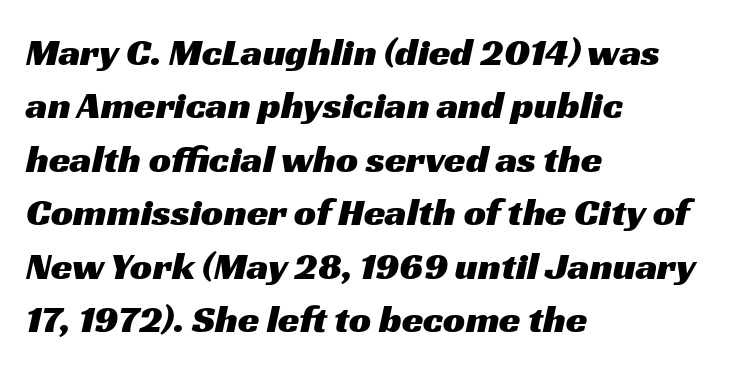
Teacher's note: observe the even left margin — that is flush-left alignment. Check where the strokes stop: nothing finishes them off — pure sans. How are the letters spaced? Ordinarily, with no added tracking. The letters advance in unequal steps, a hallmark of proportional type. Honestly, there is no underline to notice here at all.
